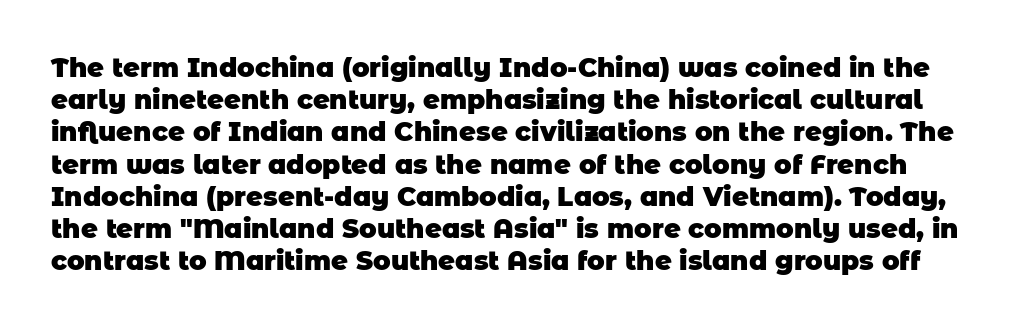
Students, note that the glyphs here touch the page at normal intervals. The words here are not underlined. On the weight axis this lands at bold, roughly 700.
